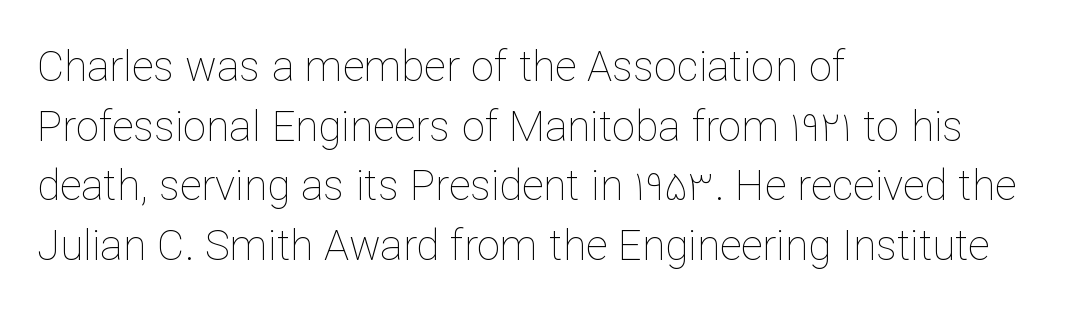
Q: Is the text bold? A: No.
Q: Is the text italic (slanted)? A: No, it is upright.
Q: Is the text underlined? A: No.
Q: How is the paragraph aligned? A: Left-aligned.
Q: Is the spacing between letters normal or unusually wide? A: Normal.
Q: Is the spacing between lines tight, normal or loose? A: Normal.
Q: Width (condensed, normal, or wide)? A: Normal.
Q: Stroke contrast? A: Low.
Q: x-height? A: Medium.
Q: Monospaced? A: No.
